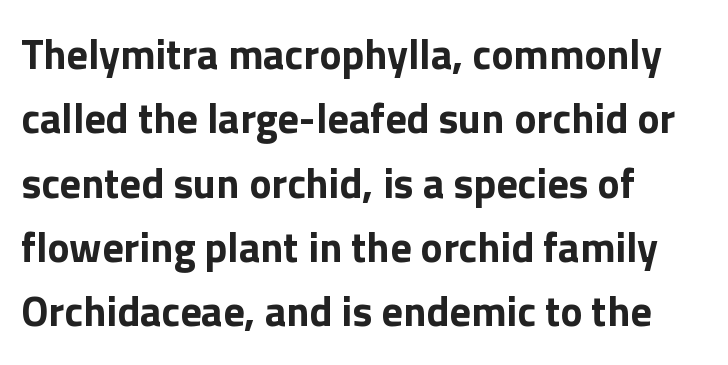
{"serif": "no", "italic": "no", "bold": "yes", "weight": "bold", "width": "normal", "stroke_contrast": "low", "x_height": "medium", "monospaced": "no", "underline": "no", "align": "left", "line_spacing": "normal", "line_spacing_ratio": 1.53, "letter_spacing": "normal", "letter_spacing_em": 0.0, "glyph_px": 42}
